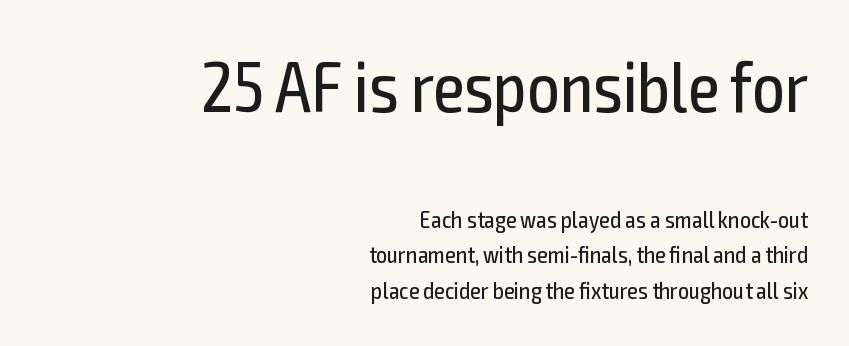
{"serif": "no", "italic": "no", "bold": "no", "weight": "regular", "width": "condensed", "x_height": "medium", "monospaced": "no", "underline": "no", "align": "right", "line_spacing": "normal", "line_spacing_ratio": 1.49, "letter_spacing": "normal", "letter_spacing_em": 0.0, "larger_block": "first", "size_ratio": 2.96, "glyph_px": 71}
